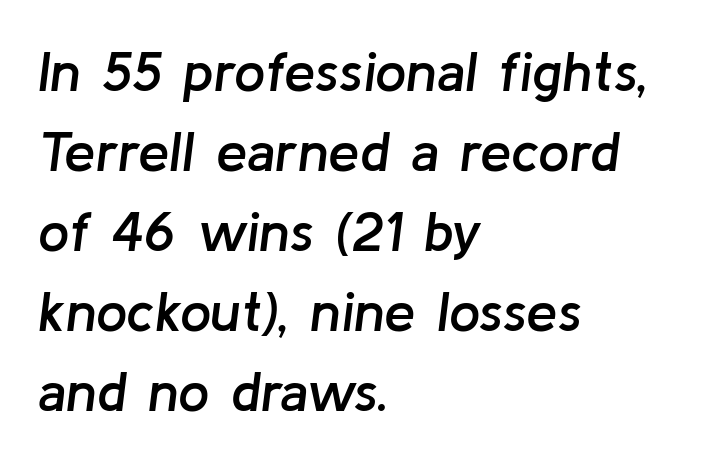
The image shows 56 px semibold type, italic (leaning right); set left-aligned, normal line spacing (1.43x), normal letter spacing, not underlined; low stroke contrast and a medium x-height.
